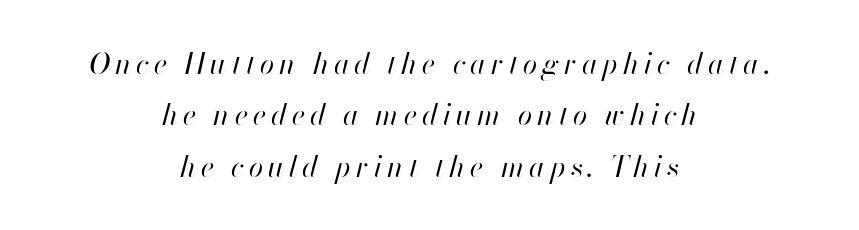
{"italic": "yes", "lean": "right", "slant_degrees": 13, "bold": "no", "weight": "regular", "width": "normal", "stroke_contrast": "high", "x_height": "small", "monospaced": "no", "underline": "no", "align": "center", "line_spacing_ratio": 1.77, "glyph_px": 29}
